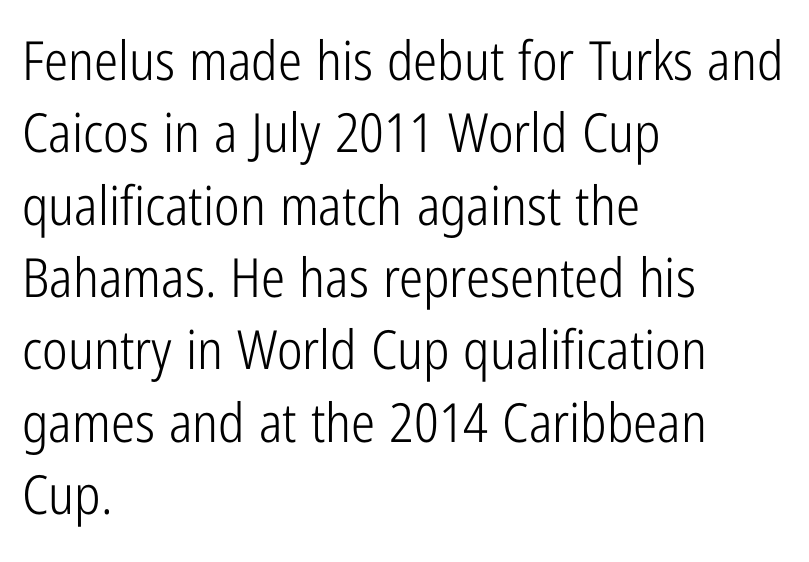
The typesetting does not lean heavy: it is not bold. Posture: upright roman. Does the copy run flush right? No — it runs flush left. These lines are rendered in a variable-pitch font. Each new line begins a customary step beneath the previous one.
